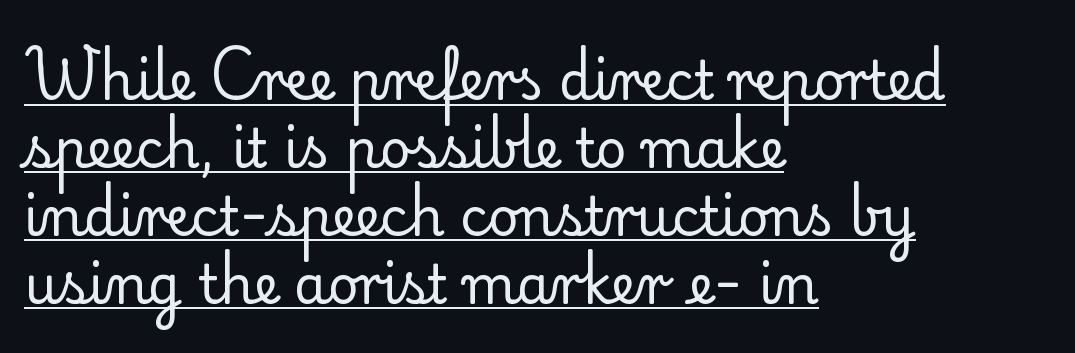
{"serif": "yes", "italic": "no", "bold": "no", "weight": "regular", "width": "normal", "stroke_contrast": "low", "x_height": "small", "monospaced": "no", "underline": "yes", "align": "left", "line_spacing": "normal", "line_spacing_ratio": 1.28, "letter_spacing": "normal", "letter_spacing_em": 0.0, "glyph_px": 53}
